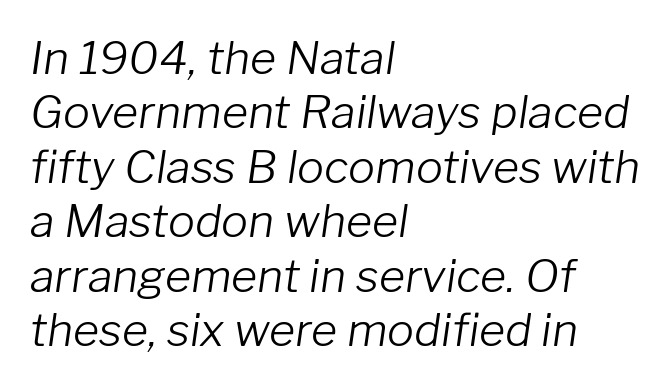
In terms of posture, this sample is oblique. Vertical stems look standard width or narrower in stroke. Caption: multi-line text, flush left, ragged right. Character widths vary here, with narrow letters taking less room than wide ones. The face used here is rendered with its standard letterfit.
